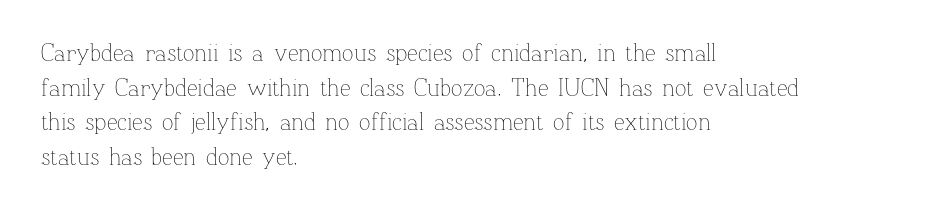
The image shows 24 px text type, upright; set left-aligned, normal line spacing (1.44x), normal letter spacing, not underlined.
